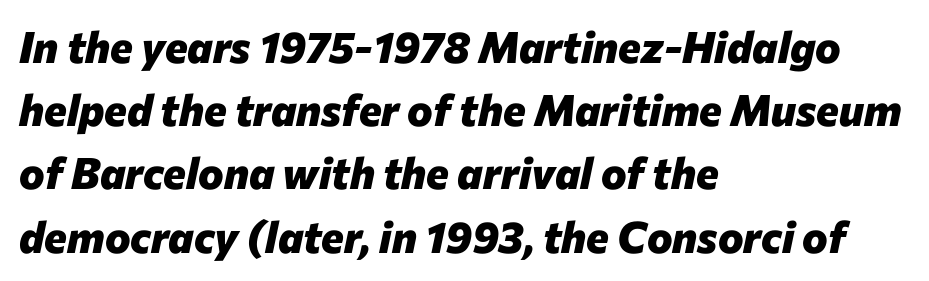
The image shows 43 px heavy type, italic (leaning right); set left-aligned, normal line spacing (1.47x), normal letter spacing, not underlined; low stroke contrast and a medium x-height.
